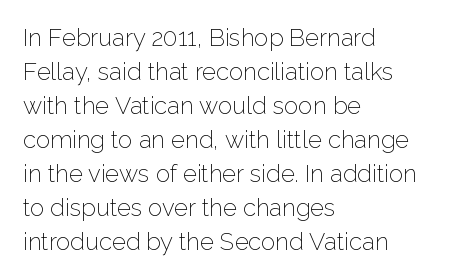
{"italic": "no", "bold": "no", "underline": "no", "align": "left", "line_spacing": "normal", "line_spacing_ratio": 1.42, "letter_spacing": "normal", "letter_spacing_em": 0.0, "glyph_px": 24}
